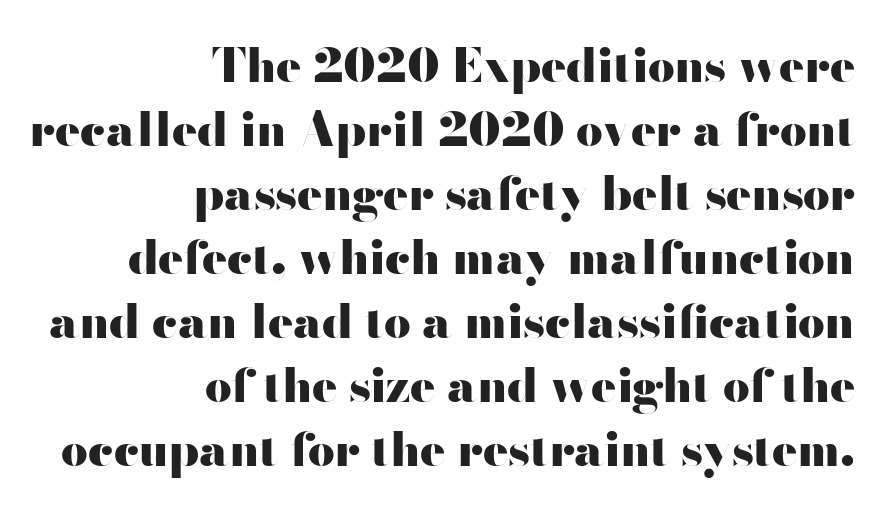
Q: Is the text bold? A: Yes.
Q: Is the text italic (slanted)? A: No, it is upright.
Q: Is the typeface a serif or a sans-serif typeface? A: Sans-serif.
Q: Is the text underlined? A: No.
Q: How is the paragraph aligned? A: Right-aligned.
Q: Is the spacing between letters normal or unusually wide? A: Normal.
Q: Is the spacing between lines tight, normal or loose? A: Normal.
Q: Width (condensed, normal, or wide)? A: Wide.
Q: Stroke contrast? A: High.
Q: x-height? A: Small.
Q: Monospaced? A: No.
